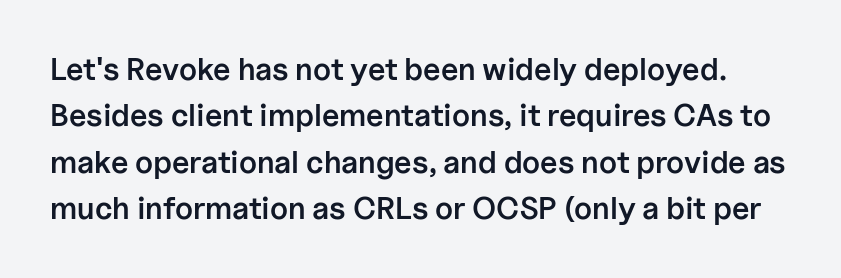
{"serif": "no", "italic": "no", "bold": "semi", "weight": "semibold", "width": "normal", "stroke_contrast": "low", "x_height": "medium", "monospaced": "no", "underline": "no", "line_spacing": "normal", "line_spacing_ratio": 1.5, "letter_spacing": "normal", "letter_spacing_em": 0.0, "glyph_px": 31}
